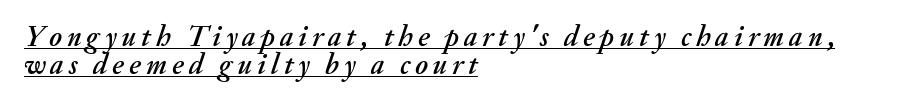
A typesetter would call this proportional, since set widths differ per character. Looking at the ascenders, they clearly lean. Reading down the column, the eye jumps only a short way to each next line. Line beginnings align vertically; line endings do not.
